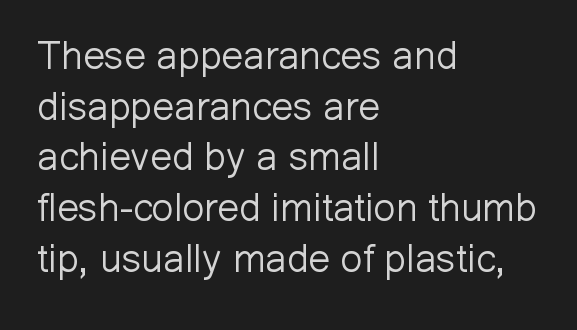
The image shows 39 px light sans-serif type, upright; set left-aligned, normal line spacing (1.3x), normal letter spacing, not underlined; low stroke contrast and a medium x-height.
